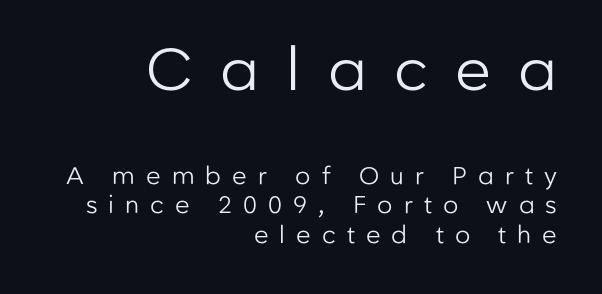
{"serif": "no", "italic": "no", "bold": "no", "weight": "regular", "width": "normal", "stroke_contrast": "low", "x_height": "medium", "monospaced": "no", "underline": "no", "align": "right", "line_spacing_ratio": 1.23, "letter_spacing": "wide", "letter_spacing_em": 0.46, "larger_block": "first", "size_ratio": 2.46, "glyph_px": 59}
